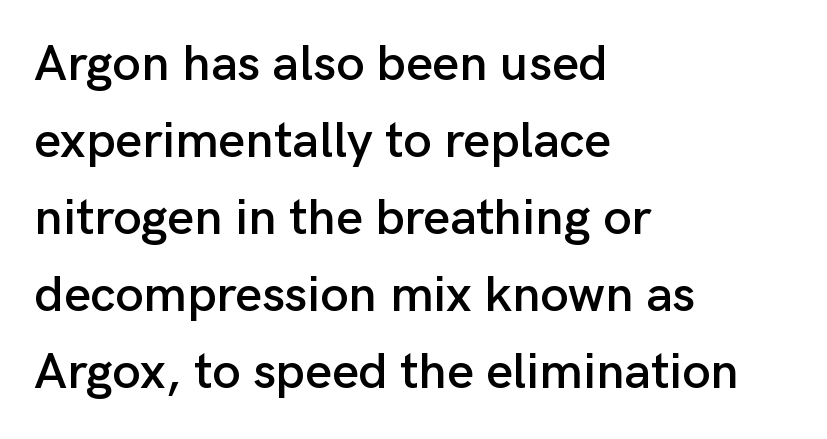
The image shows 51 px sans-serif type, upright; set left-aligned, normal line spacing (1.51x), normal letter spacing, not underlined; low stroke contrast and a medium x-height.
